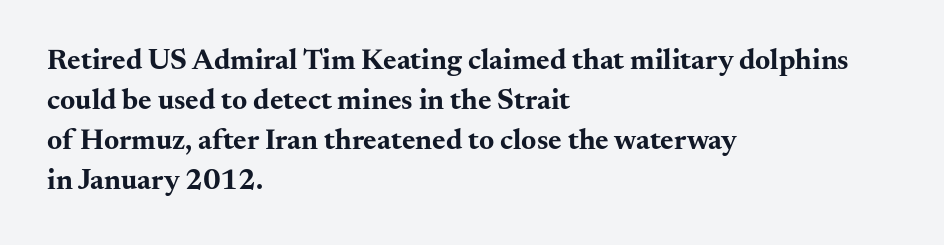
Q: Is the text bold? A: Yes.
Q: Is the text italic (slanted)? A: No, it is upright.
Q: Is the typeface a serif or a sans-serif typeface? A: Serif.
Q: Is the text underlined? A: No.
Q: How is the paragraph aligned? A: Left-aligned.
Q: Is the spacing between letters normal or unusually wide? A: Normal.
Q: Is the spacing between lines tight, normal or loose? A: Normal.
Q: Width (condensed, normal, or wide)? A: Wide.
Q: Stroke contrast? A: Medium.
Q: x-height? A: Small.
Q: Monospaced? A: No.
